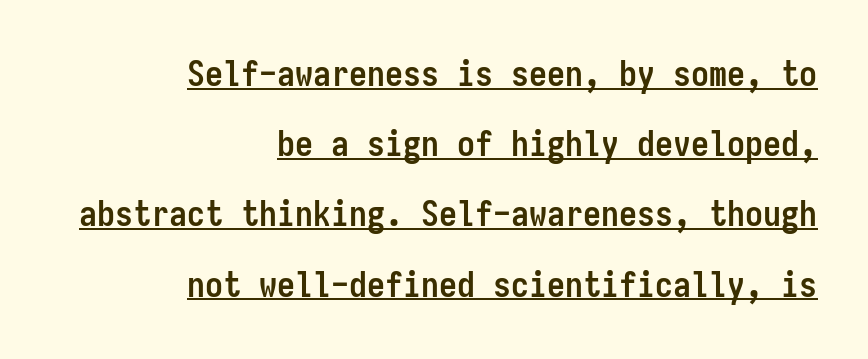
{"serif": "no", "italic": "no", "bold": "yes", "weight": "semibold", "width": "condensed", "stroke_contrast": "low", "x_height": "medium", "monospaced": "yes", "underline": "yes", "align": "right", "line_spacing": "loose", "line_spacing_ratio": 1.95, "letter_spacing": "normal", "letter_spacing_em": 0.0, "glyph_px": 36}
